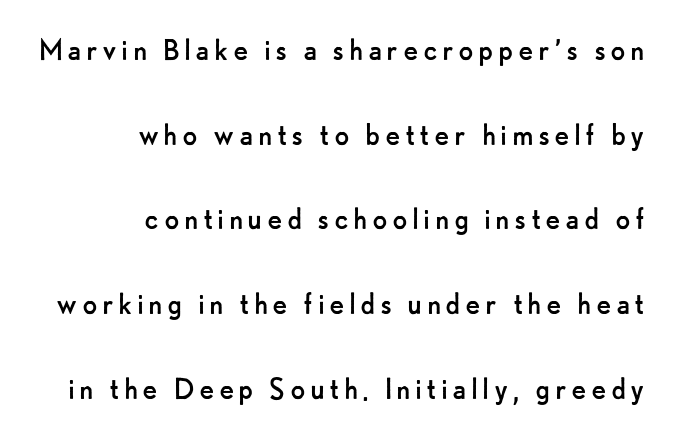
Q: Is the text bold? A: No.
Q: Is the text italic (slanted)? A: No, it is upright.
Q: Is the typeface a serif or a sans-serif typeface? A: Sans-serif.
Q: Is the text underlined? A: No.
Q: How is the paragraph aligned? A: Right-aligned.
Q: Is the spacing between lines tight, normal or loose? A: Loose.
Q: Width (condensed, normal, or wide)? A: Normal.
Q: Stroke contrast? A: Low.
Q: x-height? A: Small.
Q: Monospaced? A: No.
